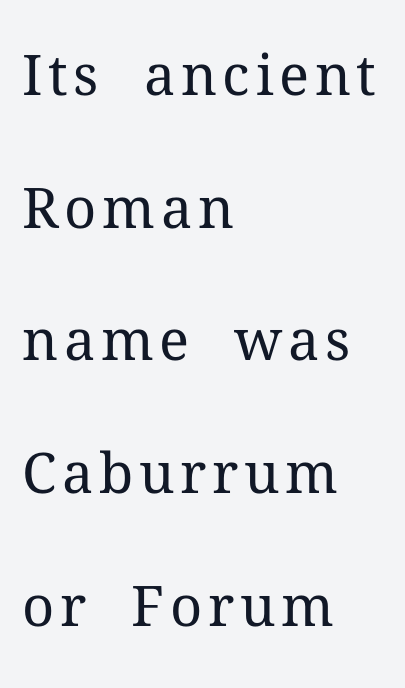
{"serif": "yes", "italic": "no", "bold": "no", "weight": "regular", "width": "normal", "stroke_contrast": "medium", "x_height": "medium", "monospaced": "no", "underline": "no", "align": "left", "line_spacing": "loose", "line_spacing_ratio": 2.37, "glyph_px": 56}
